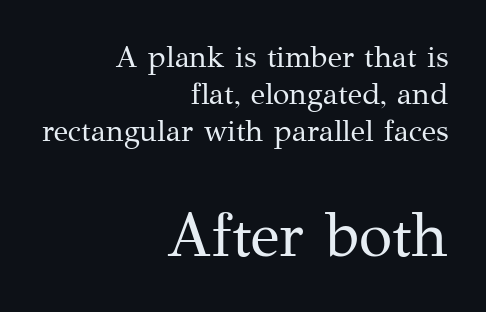
{"serif": "yes", "italic": "no", "bold": "no", "weight": "regular", "width": "normal", "stroke_contrast": "medium", "x_height": "medium", "monospaced": "no", "underline": "no", "align": "right", "line_spacing_ratio": 1.24, "letter_spacing": "normal", "letter_spacing_em": 0.0, "larger_block": "second", "size_ratio": 2.03, "glyph_px": 61}
